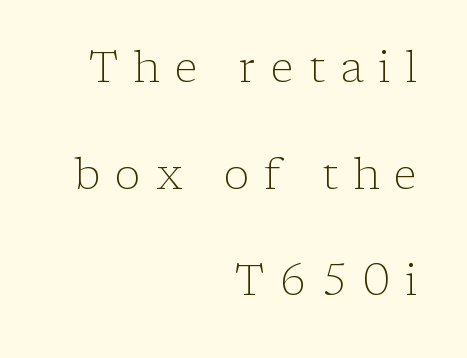
The image shows 43 px light serif type, upright; set right-aligned, loose line spacing (2.48x), unusually wide letter spacing (+0.35 em), not underlined; low stroke contrast and a medium x-height.
